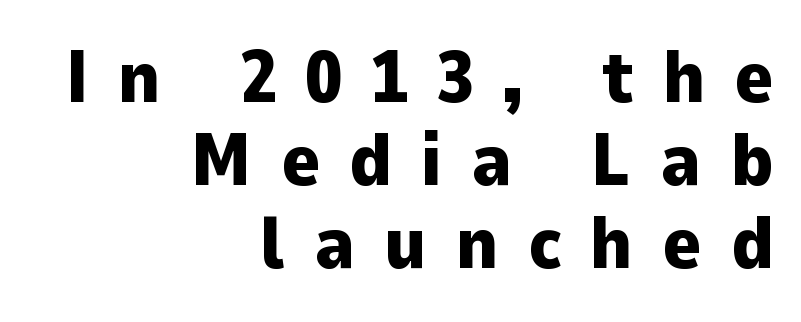
Q: Is the text bold? A: Yes.
Q: Is the text italic (slanted)? A: No, it is upright.
Q: Is the typeface a serif or a sans-serif typeface? A: Sans-serif.
Q: Is the text underlined? A: No.
Q: How is the paragraph aligned? A: Right-aligned.
Q: Is the spacing between letters normal or unusually wide? A: Unusually wide.
Q: Is the spacing between lines tight, normal or loose? A: Tight.
Q: Width (condensed, normal, or wide)? A: Normal.
Q: Stroke contrast? A: Low.
Q: x-height? A: Medium.
Q: Monospaced? A: No.
